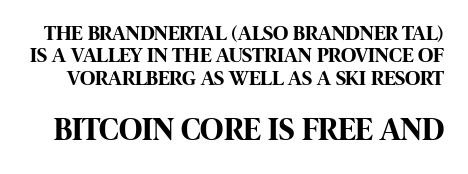
{"serif": "no", "italic": "no", "bold": "yes", "weight": "bold", "width": "condensed", "stroke_contrast": "high", "x_height": "large", "monospaced": "no", "underline": "no", "line_spacing": "tight", "line_spacing_ratio": 1.06, "letter_spacing": "normal", "letter_spacing_em": 0.0, "larger_block": "second", "size_ratio": 1.52, "glyph_px": 32}
